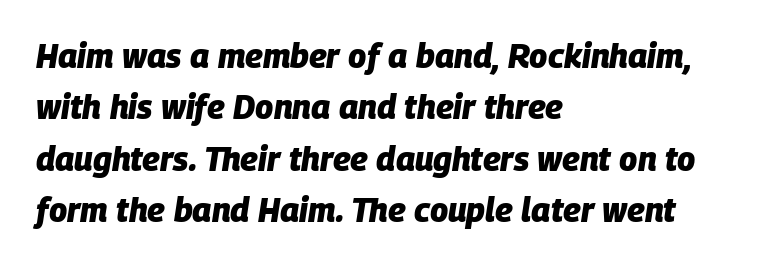
Weight: bold. This sample has the flowing, uneven cadence of proportional lettering. Decoration check: the copy has no underline. When letters slant like this, we call the style italic.
